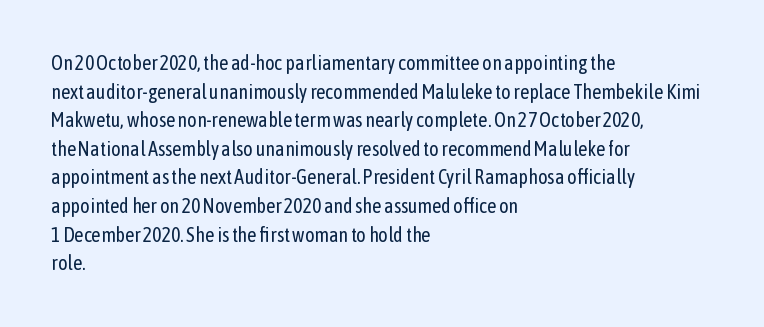
Honestly, the letter spacing is just normal — you wouldn't notice it. Every row of glyphs begins at an identical x-position on the left. The lettering holds an erect, upright posture throughout. A typesetter would call this leading conventional body-copy spacing.
